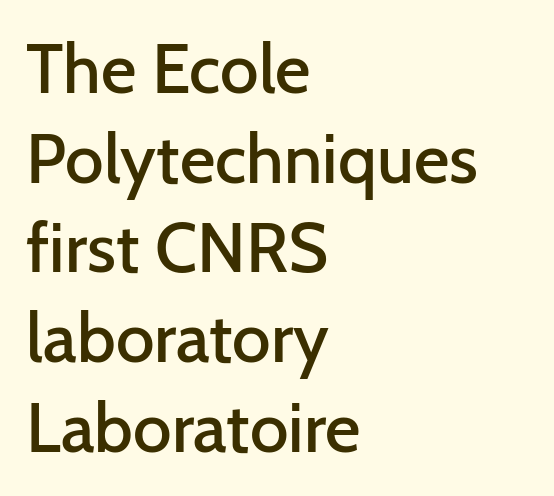
The image shows 69 px semibold sans-serif type, upright; set left-aligned, normal line spacing (1.3x), normal letter spacing, not underlined; low stroke contrast and a medium x-height.
